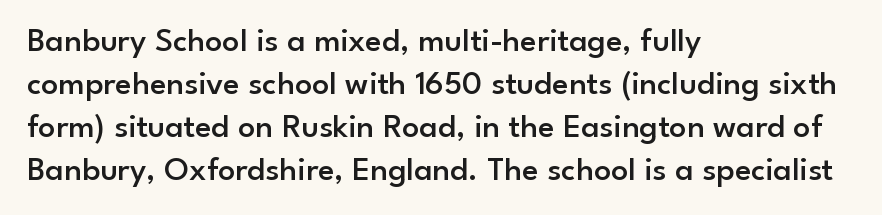
The type family on display is of the sans-serif kind. Underlining? Definitely not there. Quick note: not italic, upright. Spacing verdict: proportional, widths tailored to each character. Look at the stroke-to-counter ratio: somewhat heavy, a semibold.
